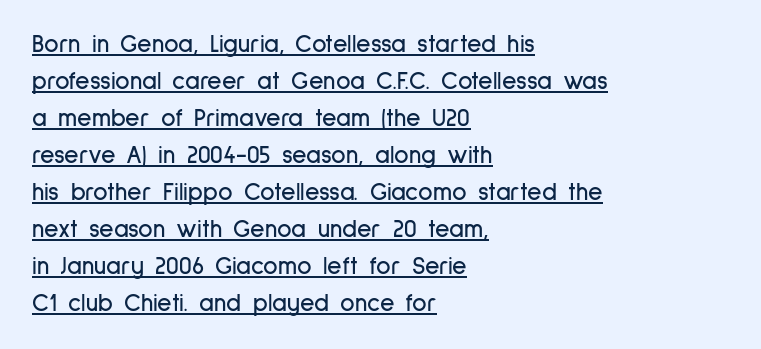
{"italic": "no", "underline": "yes", "align": "left", "line_spacing": "normal", "line_spacing_ratio": 1.48, "letter_spacing": "normal", "letter_spacing_em": 0.0, "glyph_px": 25}
